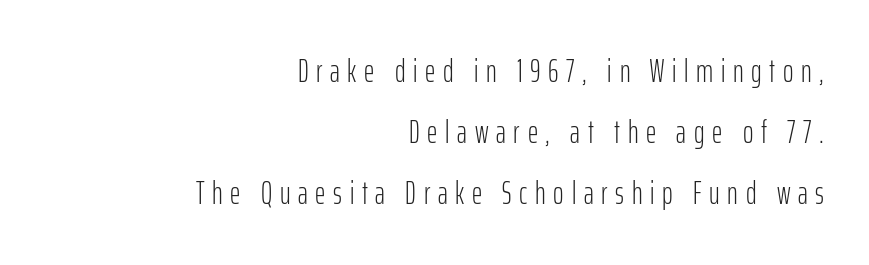
{"serif": "no", "italic": "no", "bold": "no", "weight": "light", "width": "condensed", "stroke_contrast": "low", "x_height": "medium", "monospaced": "no", "underline": "no", "align": "right", "line_spacing": "loose", "line_spacing_ratio": 1.91, "letter_spacing": "wide", "letter_spacing_em": 0.24, "glyph_px": 32}
